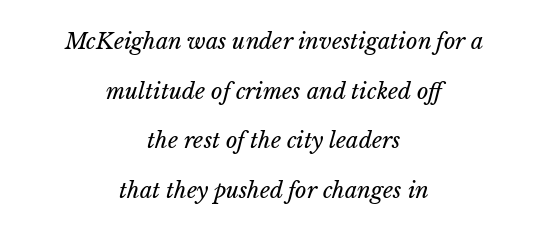
The baseline area is clear. Default kerning and tracking; the words read as compact shapes. Vertical spacing — loose. You can tell it's italic because the verticals aren't actually vertical. Summary of weight: not heavy and not bold.
